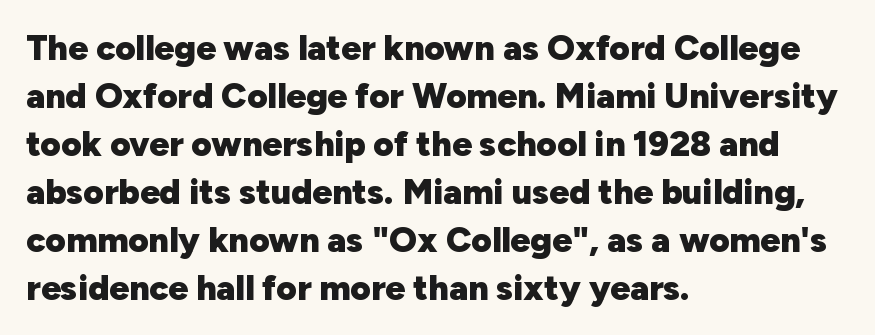
Classification — sans serif. The typesetting leans heavy: a genuine bold. The letters stand straight up with perfectly vertical stems. The specimen omits any rule beneath the text block's lines. Is the block centered? No — it sits flush against the left margin. Is there much room between lines? A standard amount, neither cramped nor airy.
